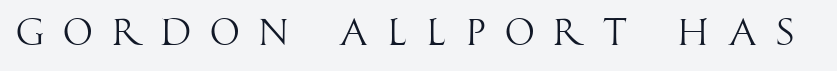
{"serif": "no", "italic": "no", "bold": "no", "weight": "light", "width": "condensed", "stroke_contrast": "high", "x_height": "large", "monospaced": "no", "underline": "no", "letter_spacing": "wide", "letter_spacing_em": 0.5, "glyph_px": 38}
